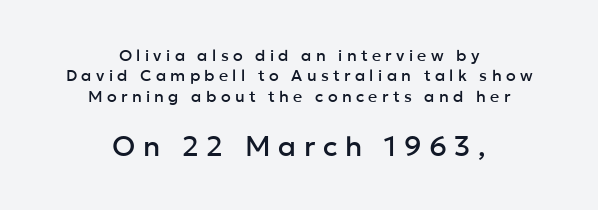
Q: Is the text italic (slanted)? A: No, it is upright.
Q: Is the typeface a serif or a sans-serif typeface? A: Sans-serif.
Q: Is the text underlined? A: No.
Q: How is the paragraph aligned? A: Centered.
Q: Is the spacing between letters normal or unusually wide? A: Unusually wide.
Q: Is the spacing between lines tight, normal or loose? A: Normal.
Q: Which block of text is set in a larger size, the first (top) or the second (bottom)? A: The second (bottom) one.
Q: Width (condensed, normal, or wide)? A: Normal.
Q: Stroke contrast? A: Low.
Q: x-height? A: Medium.
Q: Monospaced? A: No.
